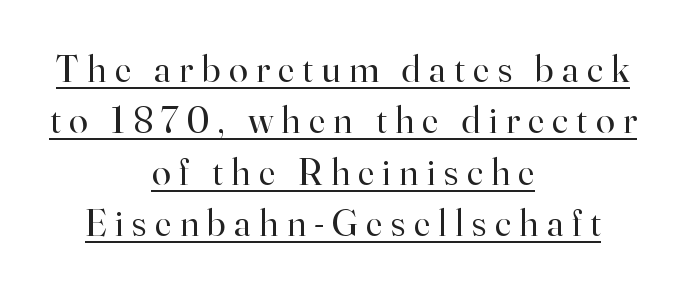
Line spacing here is normal. A rule runs beneath these lines of type. The passage shown has open, widely tracked lettering throughout. The strokes carry an ordinary text weight at most. Tall strokes in this sample are plumb rather than angled.
